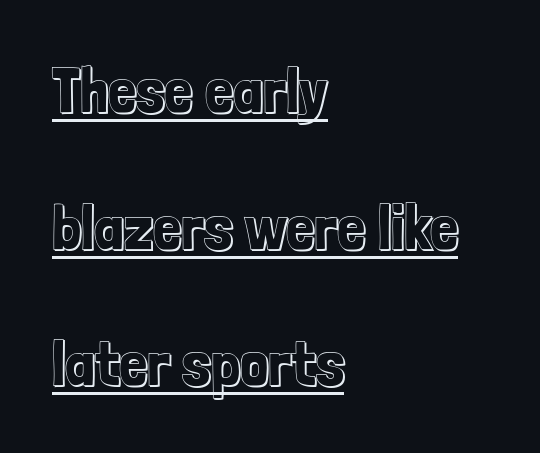
Q: Is the text italic (slanted)? A: No, it is upright.
Q: Is the text underlined? A: Yes.
Q: How is the paragraph aligned? A: Left-aligned.
Q: Is the spacing between letters normal or unusually wide? A: Normal.
Q: Is the spacing between lines tight, normal or loose? A: Loose.
Q: Width (condensed, normal, or wide)? A: Condensed.
Q: x-height? A: Medium.
Q: Monospaced? A: No.
